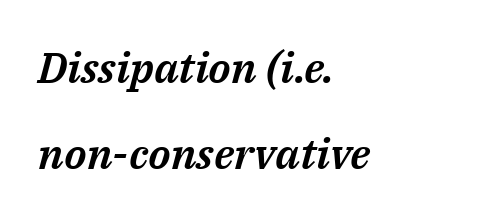
{"italic": "yes", "lean": "right", "slant_degrees": 14, "width": "normal", "stroke_contrast": "medium", "x_height": "medium", "monospaced": "no", "underline": "no", "align": "left", "line_spacing": "loose", "line_spacing_ratio": 2.01, "letter_spacing": "normal", "letter_spacing_em": 0.0, "glyph_px": 43}
